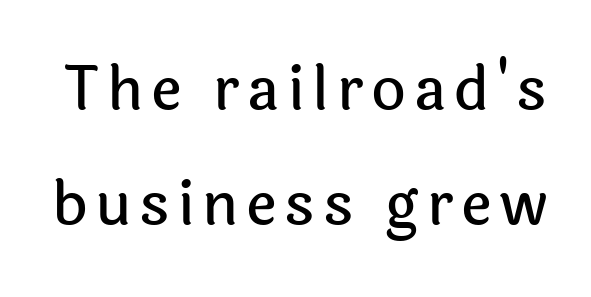
This sample has the flowing, uneven cadence of proportional lettering. Font category for this specimen: sans-serif. Do the letters lean? They stand straight. Horizontal bands of white between lines are thick stripes. The foot of each line stays bare and open.
